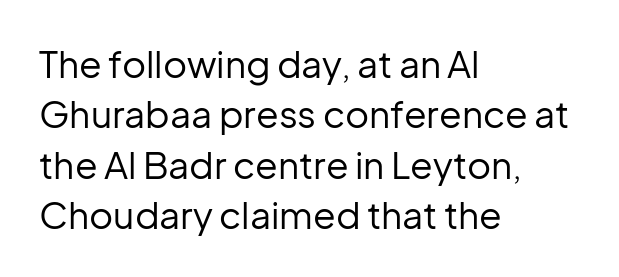
{"serif": "no", "italic": "no", "bold": "no", "weight": "regular", "width": "normal", "stroke_contrast": "low", "x_height": "medium", "monospaced": "no", "underline": "no", "align": "left", "line_spacing": "normal", "line_spacing_ratio": 1.36, "letter_spacing": "normal", "letter_spacing_em": 0.0, "glyph_px": 37}
